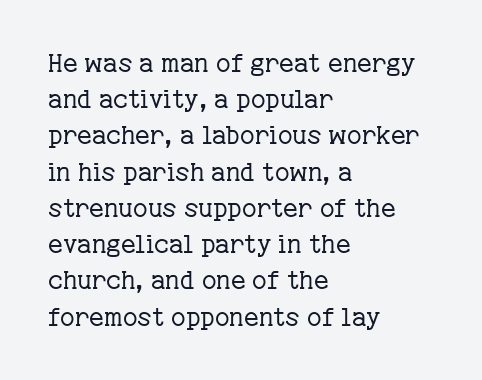
{"italic": "no", "bold": "no", "underline": "no", "align": "left", "line_spacing": "normal", "line_spacing_ratio": 1.45, "letter_spacing": "normal", "letter_spacing_em": 0.0, "glyph_px": 25}
